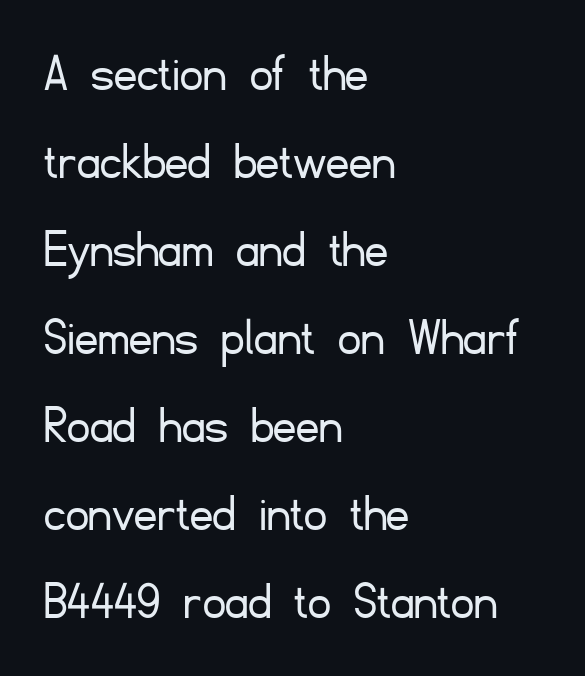
The image shows 56 px light sans-serif type, upright; set left-aligned, normal line spacing (1.57x), normal letter spacing, not underlined; low stroke contrast and a small x-height.
